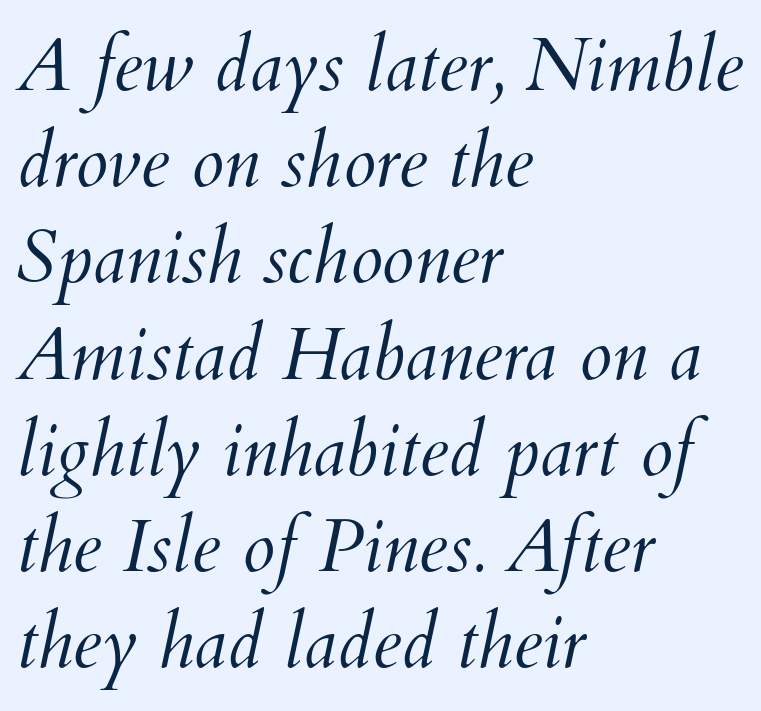
Q: Is the text bold? A: No.
Q: Is the text italic (slanted)? A: Yes, it leans right by about 12 degrees.
Q: Is the text underlined? A: No.
Q: How is the paragraph aligned? A: Left-aligned.
Q: Is the spacing between letters normal or unusually wide? A: Normal.
Q: Is the spacing between lines tight, normal or loose? A: Normal.
Q: Width (condensed, normal, or wide)? A: Normal.
Q: Stroke contrast? A: Medium.
Q: x-height? A: Small.
Q: Monospaced? A: No.
